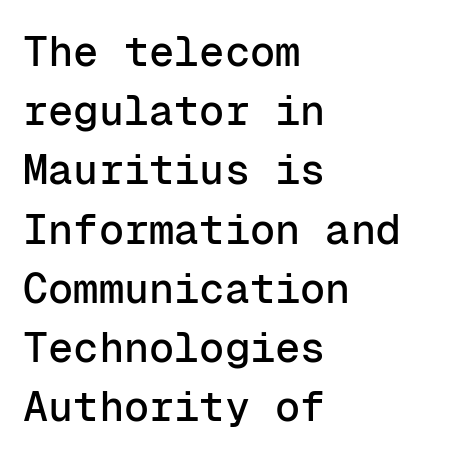
{"serif": "no", "italic": "no", "width": "normal", "stroke_contrast": "low", "x_height": "medium", "monospaced": "yes", "underline": "no", "align": "left", "line_spacing": "normal", "line_spacing_ratio": 1.41, "letter_spacing": "normal", "letter_spacing_em": 0.0, "glyph_px": 42}
